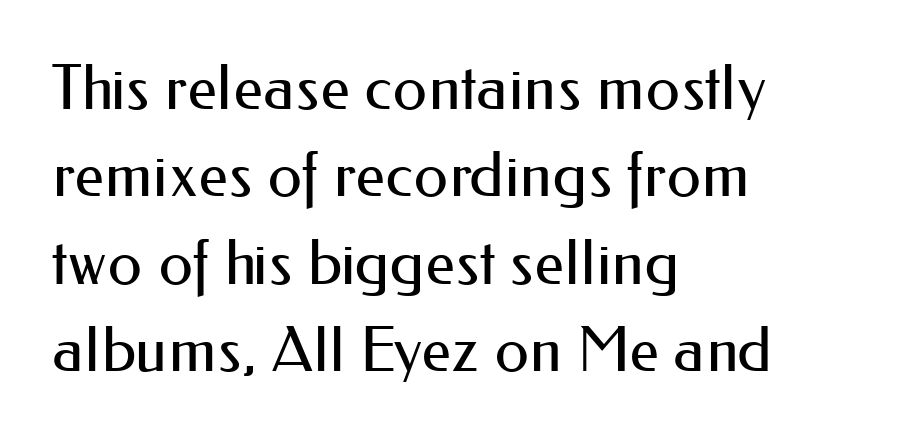
The image shows 62 px regular-weight sans-serif type, upright; set left-aligned, normal line spacing (1.41x), normal letter spacing, not underlined; medium stroke contrast and a small x-height.
